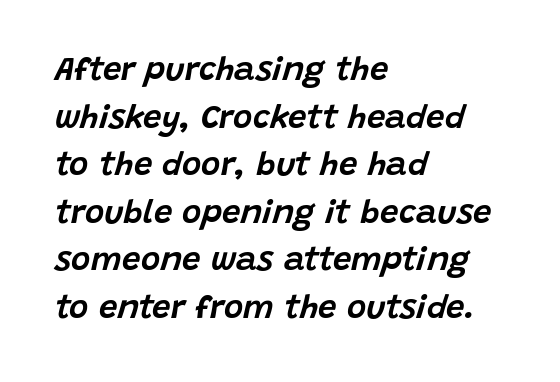
{"italic": "yes", "lean": "right", "slant_degrees": 15, "width": "normal", "stroke_contrast": "low", "x_height": "large", "monospaced": "no", "underline": "no", "align": "left", "line_spacing": "normal", "line_spacing_ratio": 1.44, "letter_spacing": "normal", "letter_spacing_em": 0.0, "glyph_px": 33}
